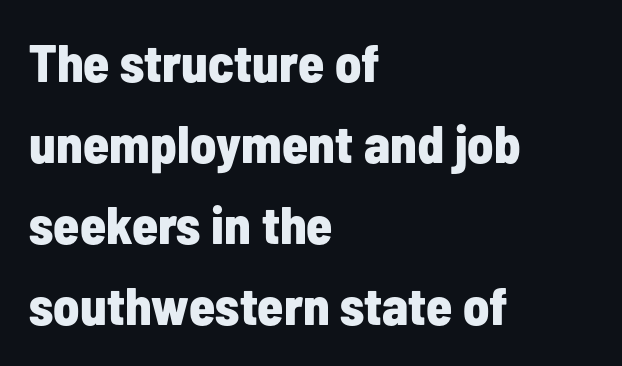
Q: Is the text bold? A: Yes.
Q: Is the text italic (slanted)? A: No, it is upright.
Q: Is the typeface a serif or a sans-serif typeface? A: Sans-serif.
Q: Is the text underlined? A: No.
Q: How is the paragraph aligned? A: Left-aligned.
Q: Is the spacing between letters normal or unusually wide? A: Normal.
Q: Is the spacing between lines tight, normal or loose? A: Normal.
Q: Width (condensed, normal, or wide)? A: Condensed.
Q: Stroke contrast? A: Low.
Q: x-height? A: Medium.
Q: Monospaced? A: No.
